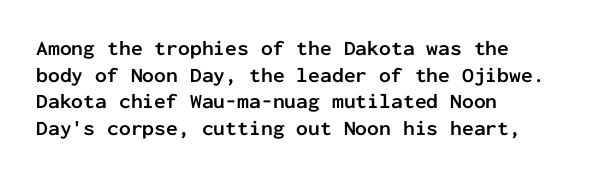
{"italic": "no", "bold": "yes", "underline": "no", "align": "left", "line_spacing": "normal", "line_spacing_ratio": 1.27, "letter_spacing": "normal", "letter_spacing_em": 0.0, "glyph_px": 21}
